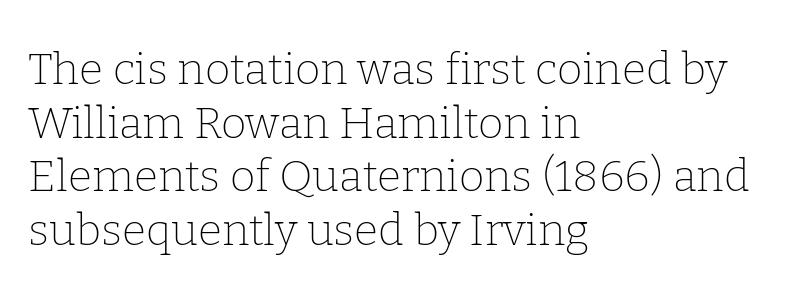
Does the lettering tilt? It doesn't — this is upright. Students, note that the glyphs here touch the page at normal intervals. The weight would be labelled regular, book, light, or lighter still. Letters rest on an invisible, unmarked baseline. The face used here is seriffed, in the tradition of book romans.
